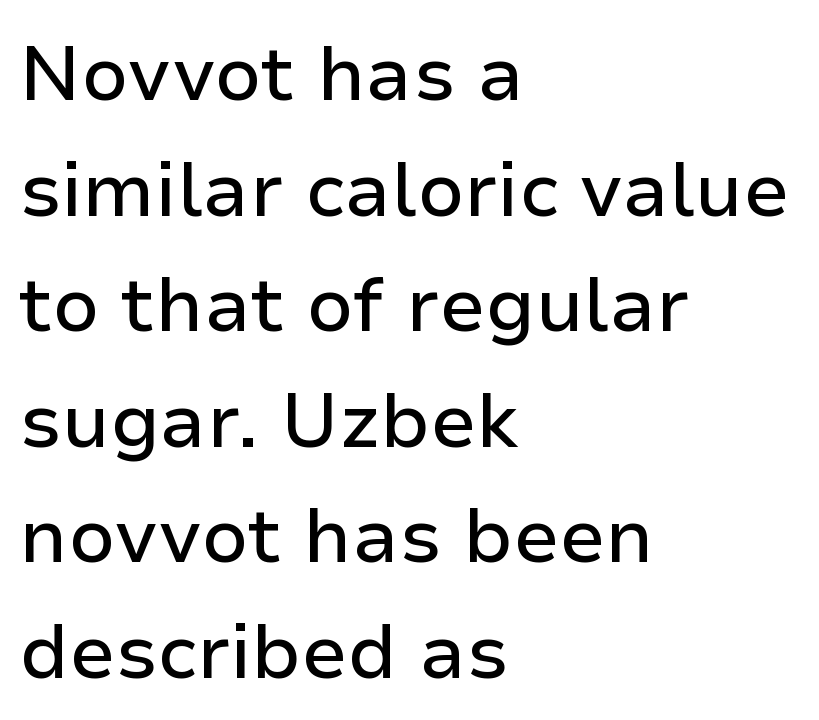
The image shows 76 px sans-serif type, upright; set left-aligned, normal line spacing (1.52x), normal letter spacing, not underlined; low stroke contrast and a medium x-height.
